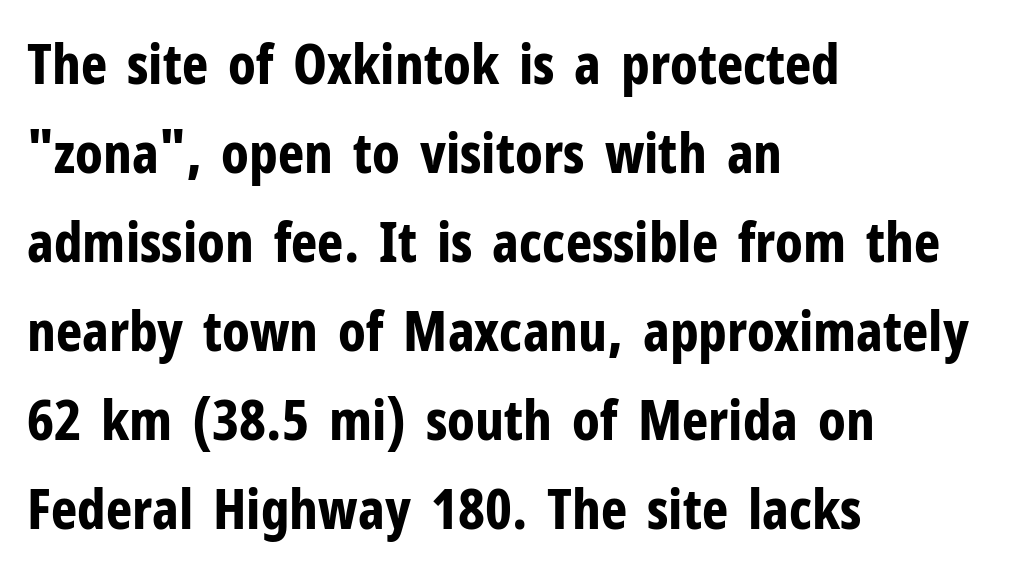
{"serif": "no", "italic": "no", "bold": "yes", "weight": "bold", "width": "condensed", "stroke_contrast": "low", "x_height": "medium", "monospaced": "no", "underline": "no", "align": "left", "line_spacing": "normal", "line_spacing_ratio": 1.59, "letter_spacing": "normal", "letter_spacing_em": 0.0, "glyph_px": 56}
